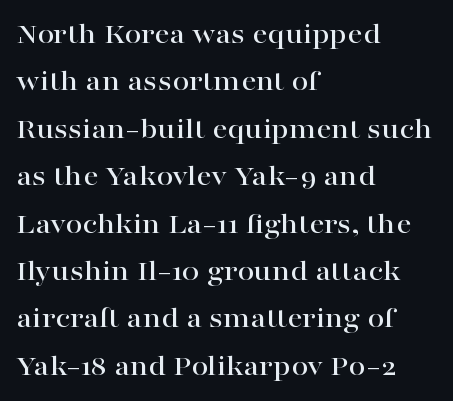
{"serif": "yes", "italic": "no", "width": "wide", "stroke_contrast": "high", "x_height": "medium", "monospaced": "no", "underline": "no", "align": "left", "line_spacing": "normal", "line_spacing_ratio": 1.58, "letter_spacing": "normal", "letter_spacing_em": 0.0, "glyph_px": 30}
